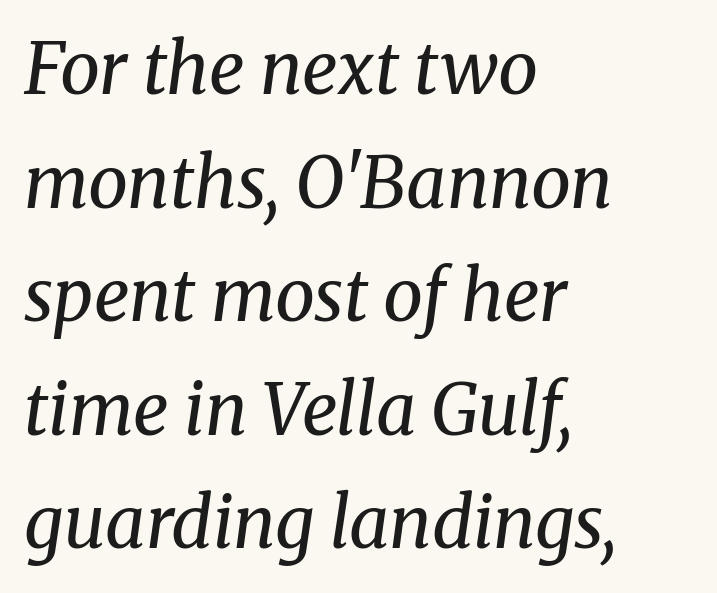
Summary of weight: not heavy and not bold. Regarding serifs, this sample has them. Varying glyph widths throughout — classic text-font behaviour. The glyphs are unaccompanied by any horizontal stroke below them. This sample uses plain, unmodified letter spacing.
